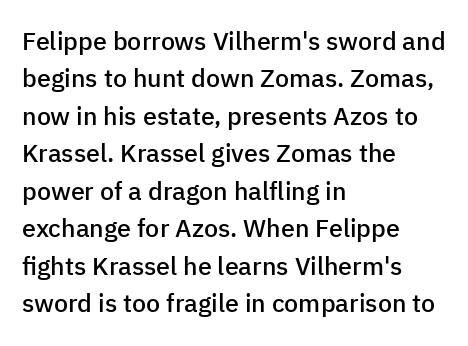
{"italic": "no", "bold": "semi", "underline": "no", "align": "left", "line_spacing": "normal", "line_spacing_ratio": 1.5, "letter_spacing": "normal", "letter_spacing_em": 0.0, "glyph_px": 25}
